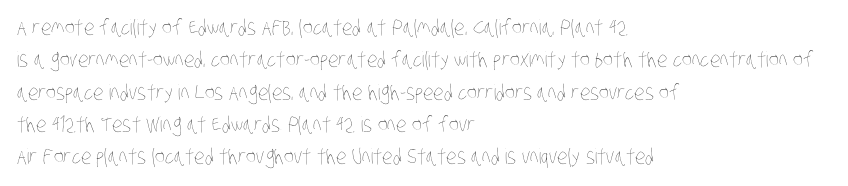
Check under the words: just untouched page. In terms of letterspacing, this is plain default setting. On a weight scale, this lands at 450 or below. The lines in this sample share a left origin and differ only in where they stop.
